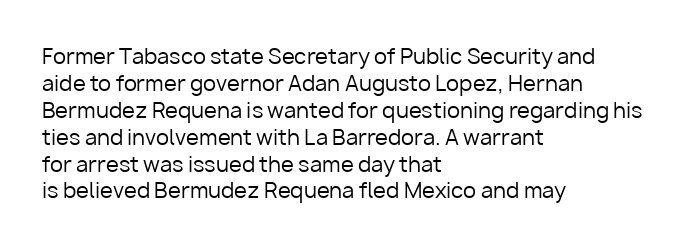
{"italic": "no", "bold": "no", "underline": "no", "align": "left", "line_spacing": "normal", "line_spacing_ratio": 1.28, "letter_spacing": "normal", "letter_spacing_em": 0.0, "glyph_px": 21}
